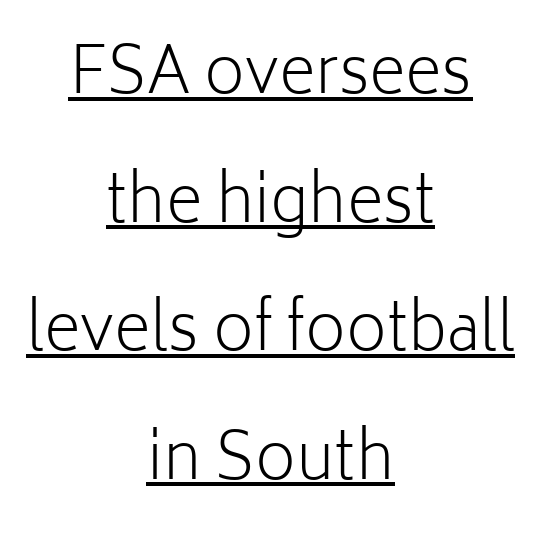
Q: Is the text bold? A: No.
Q: Is the text italic (slanted)? A: No, it is upright.
Q: Is the typeface a serif or a sans-serif typeface? A: Sans-serif.
Q: Is the text underlined? A: Yes.
Q: How is the paragraph aligned? A: Centered.
Q: Is the spacing between letters normal or unusually wide? A: Normal.
Q: Is the spacing between lines tight, normal or loose? A: Loose.
Q: Width (condensed, normal, or wide)? A: Normal.
Q: Stroke contrast? A: Low.
Q: x-height? A: Medium.
Q: Monospaced? A: No.
